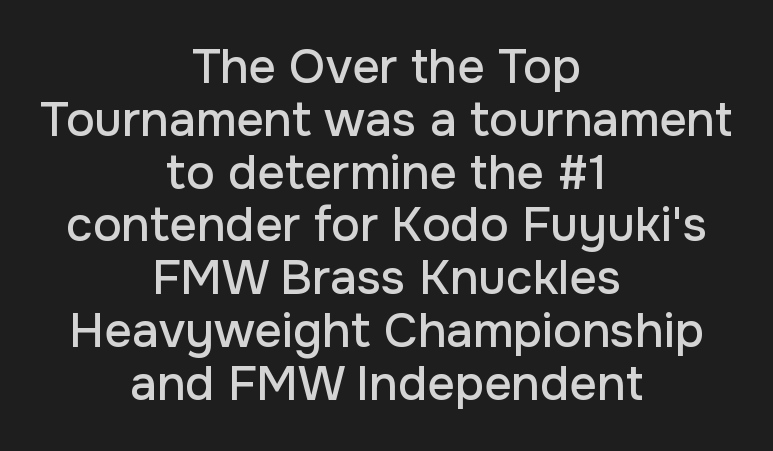
Q: Is the text italic (slanted)? A: No, it is upright.
Q: Is the typeface a serif or a sans-serif typeface? A: Sans-serif.
Q: Is the text underlined? A: No.
Q: How is the paragraph aligned? A: Centered.
Q: Is the spacing between letters normal or unusually wide? A: Normal.
Q: Is the spacing between lines tight, normal or loose? A: Tight.
Q: Width (condensed, normal, or wide)? A: Normal.
Q: Stroke contrast? A: Low.
Q: x-height? A: Medium.
Q: Monospaced? A: No.
